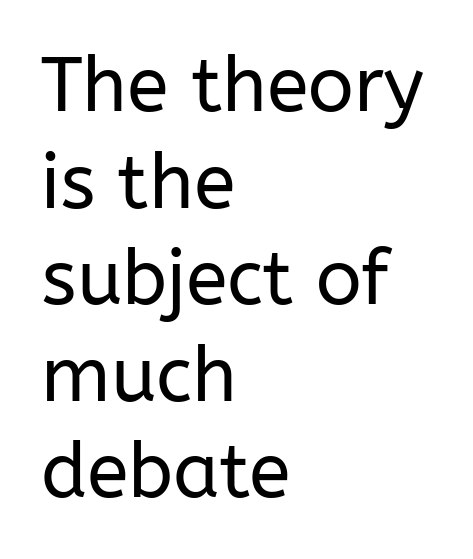
Observe the absence of serifs on each vertical stroke in this sample. The passage shown is typed in a proportional face where columns would drift. A typesetter would call this leading conventional body-copy spacing. This rendering features lettering with no underline. All the whitespace from short lines collects on the right.
